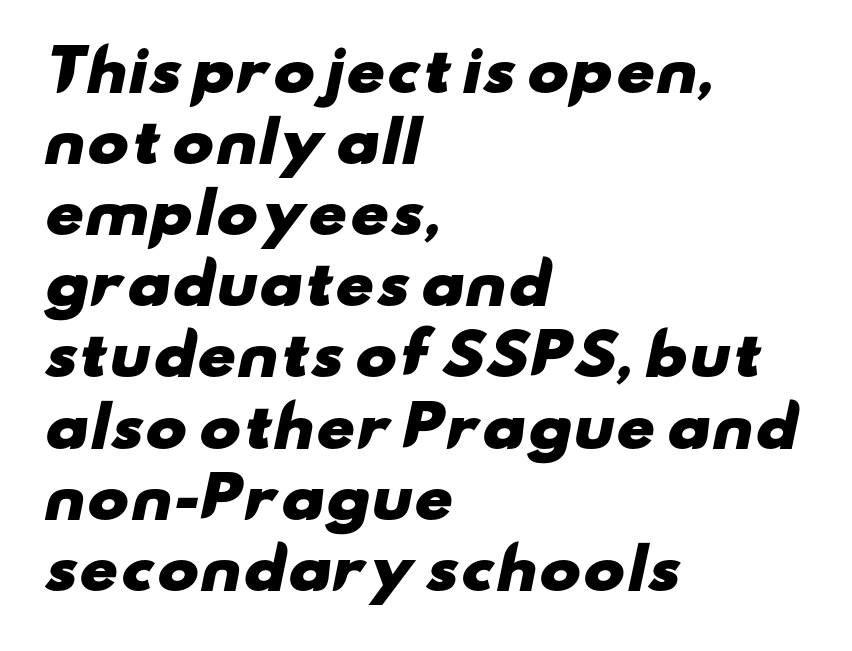
{"serif": "no", "bold": "yes", "weight": "heavy", "width": "wide", "stroke_contrast": "low", "x_height": "small", "monospaced": "no", "underline": "no", "align": "left", "line_spacing": "normal", "line_spacing_ratio": 1.27, "letter_spacing": "normal", "letter_spacing_em": 0.0, "glyph_px": 56}
